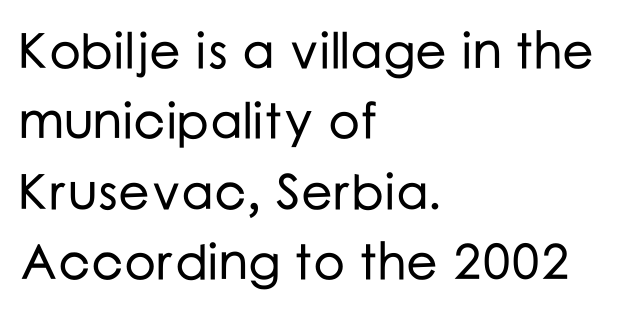
Q: Is the text italic (slanted)? A: No, it is upright.
Q: Is the typeface a serif or a sans-serif typeface? A: Sans-serif.
Q: Is the text underlined? A: No.
Q: How is the paragraph aligned? A: Left-aligned.
Q: Is the spacing between letters normal or unusually wide? A: Normal.
Q: Is the spacing between lines tight, normal or loose? A: Normal.
Q: Width (condensed, normal, or wide)? A: Normal.
Q: Stroke contrast? A: Low.
Q: x-height? A: Medium.
Q: Monospaced? A: No.
